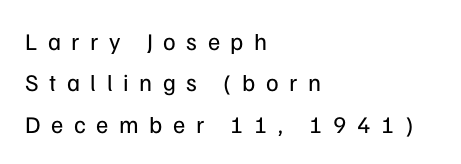
Q: Is the text bold? A: No.
Q: Is the text italic (slanted)? A: No, it is upright.
Q: Is the text underlined? A: No.
Q: How is the paragraph aligned? A: Left-aligned.
Q: Is the spacing between letters normal or unusually wide? A: Unusually wide.
